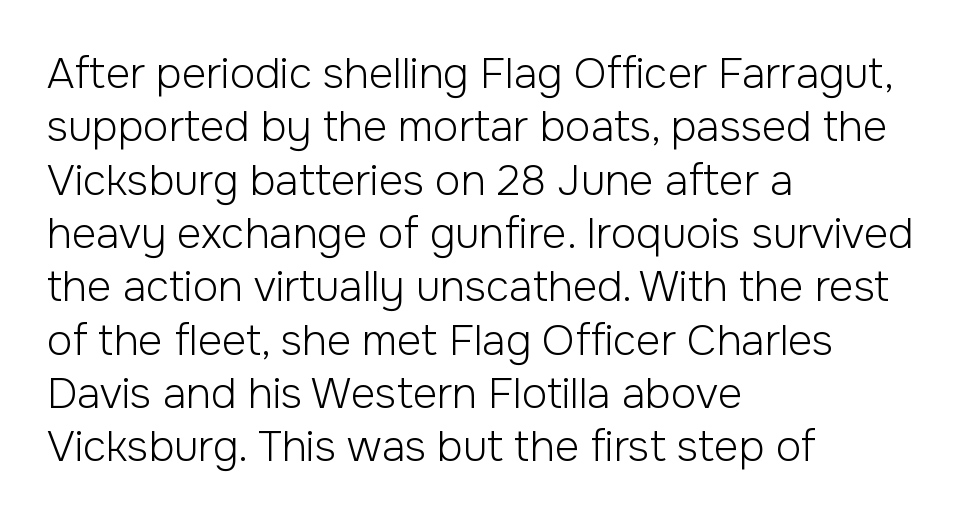
Q: Is the text bold? A: No.
Q: Is the text italic (slanted)? A: No, it is upright.
Q: Is the typeface a serif or a sans-serif typeface? A: Sans-serif.
Q: Is the text underlined? A: No.
Q: How is the paragraph aligned? A: Left-aligned.
Q: Is the spacing between letters normal or unusually wide? A: Normal.
Q: Is the spacing between lines tight, normal or loose? A: Normal.
Q: Width (condensed, normal, or wide)? A: Normal.
Q: Stroke contrast? A: Low.
Q: x-height? A: Medium.
Q: Monospaced? A: No.
